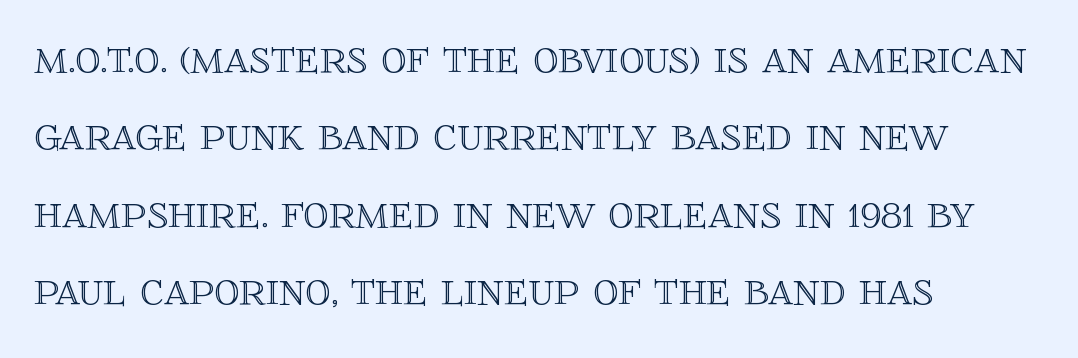
The image shows 50 px text type, upright; set left-aligned, normal line spacing (1.55x), normal letter spacing, not underlined; a large x-height.
